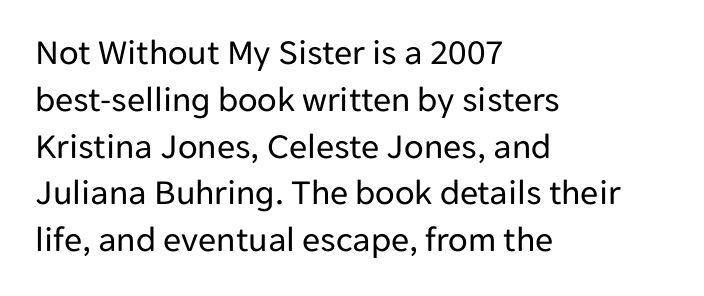
The image shows 36 px regular-weight sans-serif type, upright; set left-aligned, normal line spacing (1.3x), normal letter spacing, not underlined; low stroke contrast and a medium x-height.
